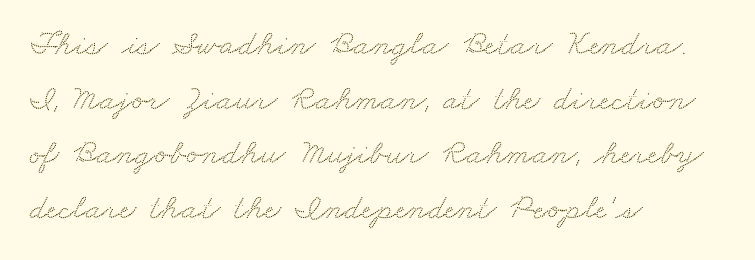
The image shows 35 px wide serif type; set left-aligned, normal line spacing (1.56x), normal letter spacing, not underlined; medium stroke contrast and a small x-height.
